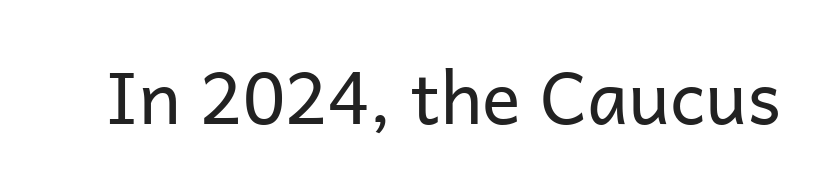
The image shows 72 px regular-weight sans-serif type, upright; set normal letter spacing, not underlined; low stroke contrast and a medium x-height.
